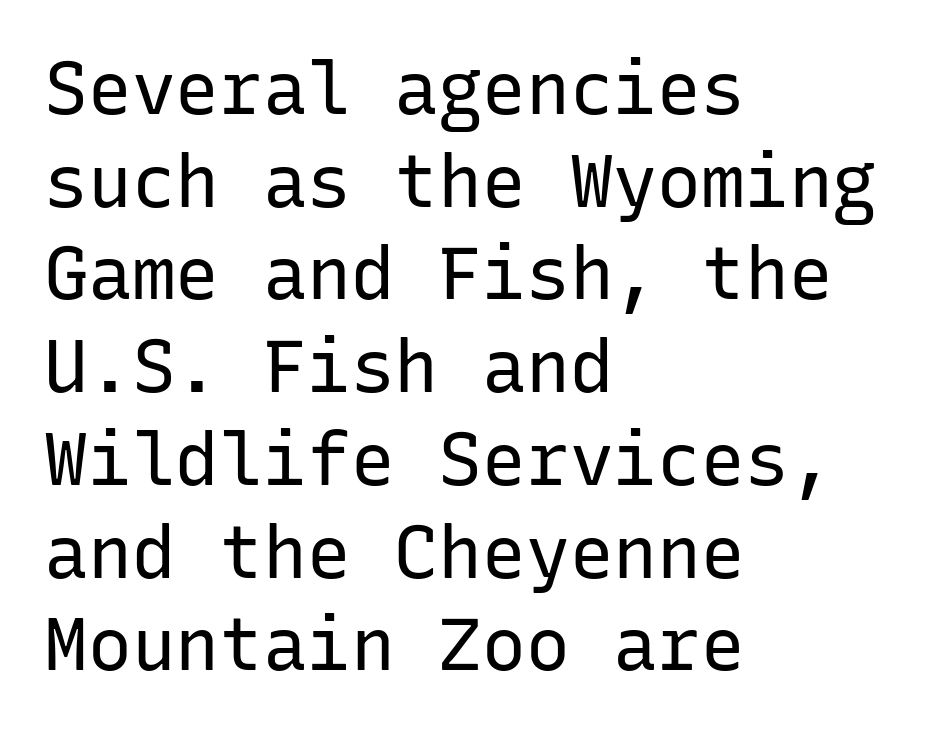
Do the letters lean? They stand straight. These glyphs show unthickened strokes, regular width or finer. The letters sit at their default tracking, neither squeezed nor spread. Leading: standard. Descenders are the only things crossing below the line. These lines stack with their left ends in a neat column.
